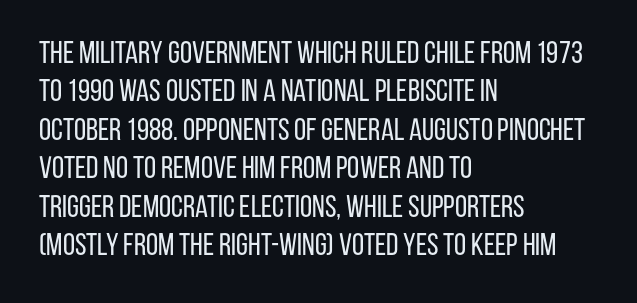
The weight tops out at a normal text grade. This is sans-serif lettering, the kind often seen on screens and signage. Unlike italic type, these characters show no tilt at all. Think of a printed novel: that variable character pitch is what you see here.
